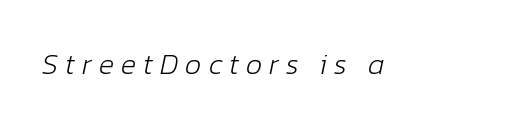
Q: Is the text bold? A: No.
Q: Is the text italic (slanted)? A: Yes, it leans right by about 12 degrees.
Q: Is the text underlined? A: No.
Q: Is the spacing between letters normal or unusually wide? A: Unusually wide.
Q: Width (condensed, normal, or wide)? A: Normal.
Q: Stroke contrast? A: Low.
Q: x-height? A: Medium.
Q: Monospaced? A: No.
